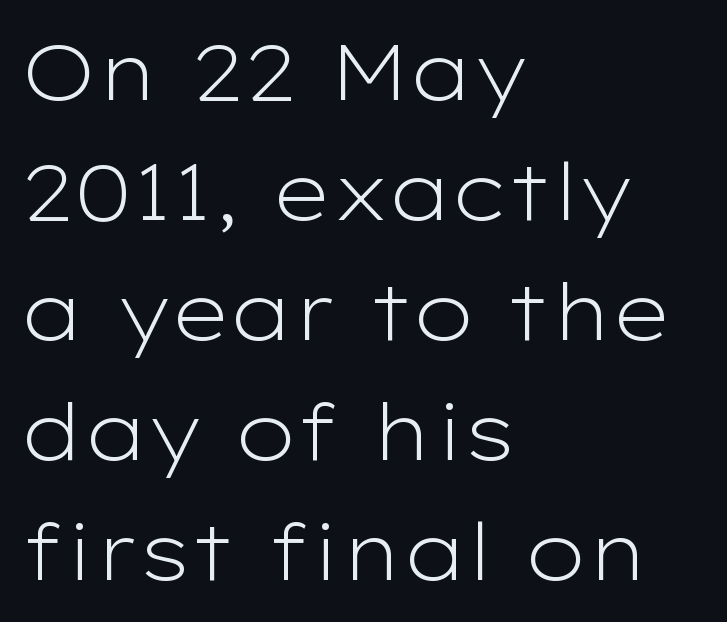
{"serif": "no", "italic": "no", "bold": "no", "weight": "light", "width": "wide", "stroke_contrast": "low", "x_height": "medium", "monospaced": "no", "underline": "no", "align": "left", "line_spacing": "normal", "line_spacing_ratio": 1.52, "letter_spacing": "normal", "letter_spacing_em": 0.0, "glyph_px": 79}
